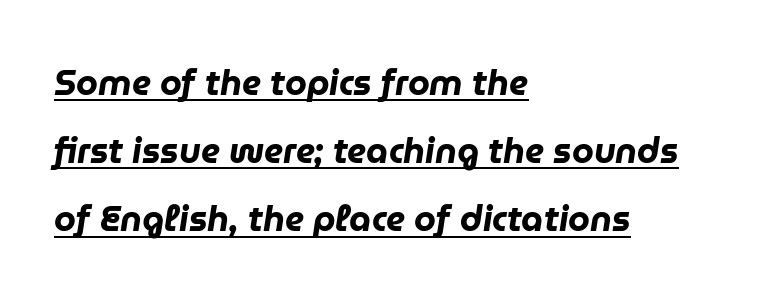
Q: Is the text bold? A: Yes.
Q: Is the text italic (slanted)? A: Yes, it leans right by about 9 degrees.
Q: Is the text underlined? A: Yes.
Q: How is the paragraph aligned? A: Left-aligned.
Q: Is the spacing between letters normal or unusually wide? A: Normal.
Q: Is the spacing between lines tight, normal or loose? A: Loose.
Q: Width (condensed, normal, or wide)? A: Normal.
Q: Stroke contrast? A: Low.
Q: x-height? A: Medium.
Q: Monospaced? A: No.
